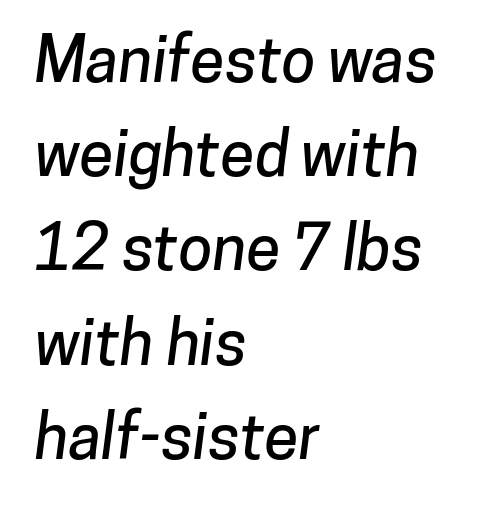
The image shows 62 px sans-serif type; set left-aligned, normal line spacing (1.52x), normal letter spacing, not underlined; low stroke contrast and a medium x-height.
